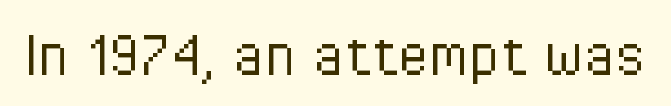
{"serif": "no", "italic": "no", "bold": "no", "weight": "light", "width": "condensed", "stroke_contrast": "low", "x_height": "medium", "monospaced": "no", "underline": "no", "letter_spacing": "normal", "letter_spacing_em": 0.0, "glyph_px": 71}
